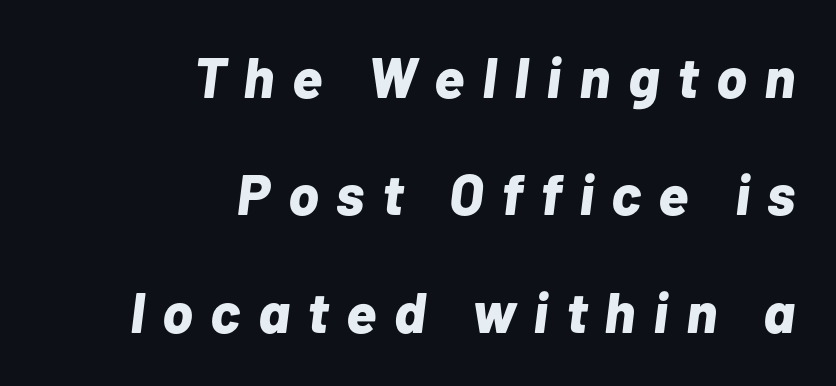
The rendering applies a slant to the glyphs. Descenders are the only things crossing below the line. These lines stack with their right ends in a neat column. Compared with typical paragraphs, the rows here are farther apart. The type is letterspaced generously, with wide tracking. Caption: bold face, heavy strokes.
